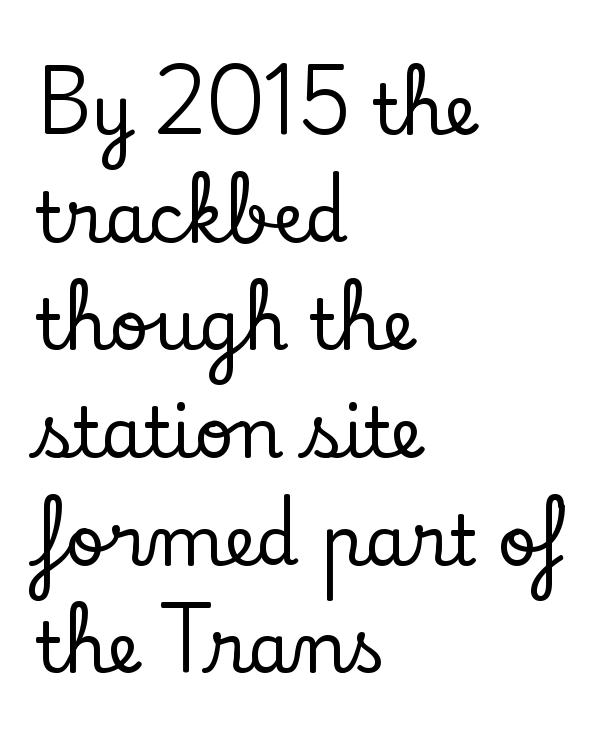
The image shows 69 px text type, upright; set left-aligned, normal line spacing (1.56x), normal letter spacing, not underlined; low stroke contrast and a small x-height.
